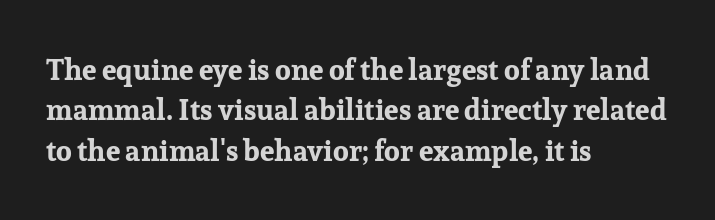
Q: Is the text bold? A: Yes.
Q: Is the text italic (slanted)? A: No, it is upright.
Q: Is the typeface a serif or a sans-serif typeface? A: Serif.
Q: Is the text underlined? A: No.
Q: How is the paragraph aligned? A: Left-aligned.
Q: Is the spacing between letters normal or unusually wide? A: Normal.
Q: Is the spacing between lines tight, normal or loose? A: Normal.
Q: Width (condensed, normal, or wide)? A: Normal.
Q: Stroke contrast? A: Low.
Q: x-height? A: Medium.
Q: Monospaced? A: No.
